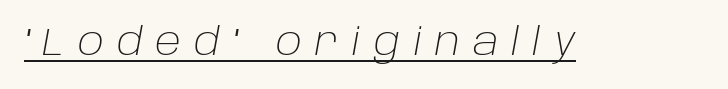
Underlining? Definitely there. Varying glyph widths throughout — classic text-font behaviour. Designer's note — italics engaged. The strokes are not fattened; the text isn't bold.
